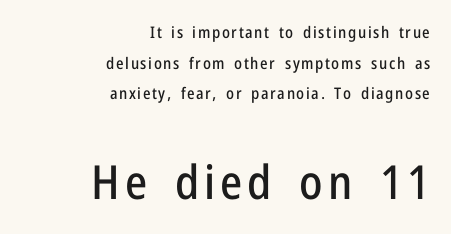
{"serif": "no", "italic": "no", "width": "condensed", "stroke_contrast": "low", "x_height": "medium", "monospaced": "no", "underline": "no", "align": "right", "line_spacing": "loose", "line_spacing_ratio": 1.92, "larger_block": "second", "size_ratio": 2.94, "glyph_px": 47}
